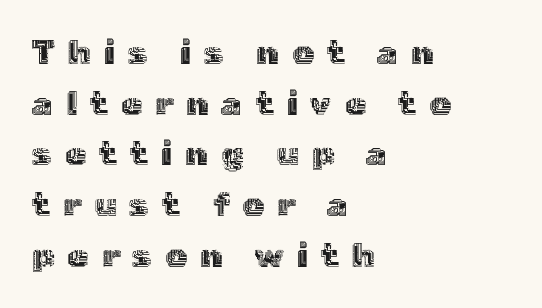
{"italic": "no", "width": "normal", "x_height": "medium", "monospaced": "no", "underline": "no", "align": "left", "line_spacing": "normal", "line_spacing_ratio": 1.49, "letter_spacing": "wide", "letter_spacing_em": 0.38, "glyph_px": 34}
